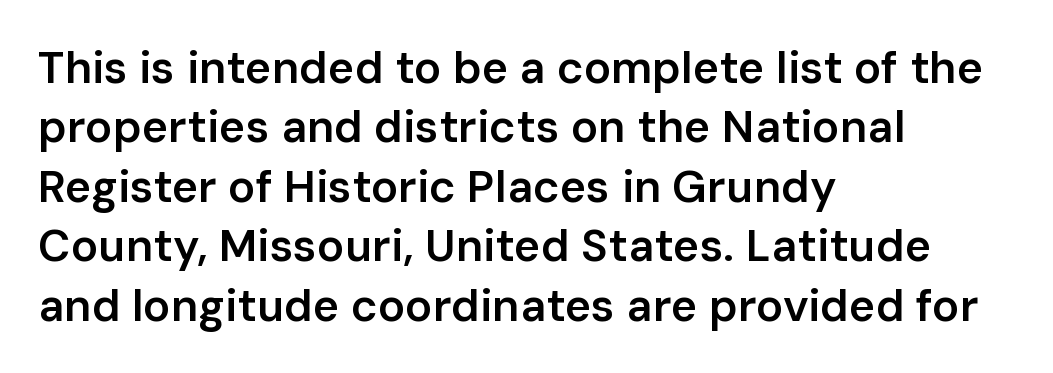
{"serif": "no", "italic": "no", "bold": "semi", "weight": "semibold", "width": "normal", "stroke_contrast": "low", "x_height": "medium", "monospaced": "no", "underline": "no", "align": "left", "line_spacing": "normal", "line_spacing_ratio": 1.32, "letter_spacing": "normal", "letter_spacing_em": 0.0, "glyph_px": 45}
